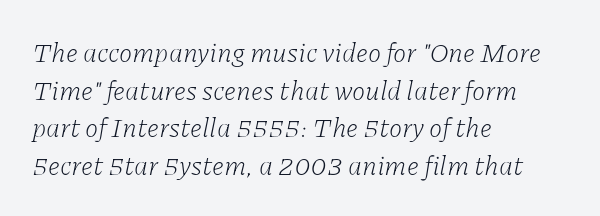
Vertically, the passage feels balanced, rows spaced as you'd expect. Leftover space on each line is placed entirely after the last word. Looking at the ascenders, they clearly lean. Compared with a typical body face, this is equally light or lighter still. Plain, unruled lines of type. Is the letter spacing exaggerated? No — it looks like the ordinary default.
